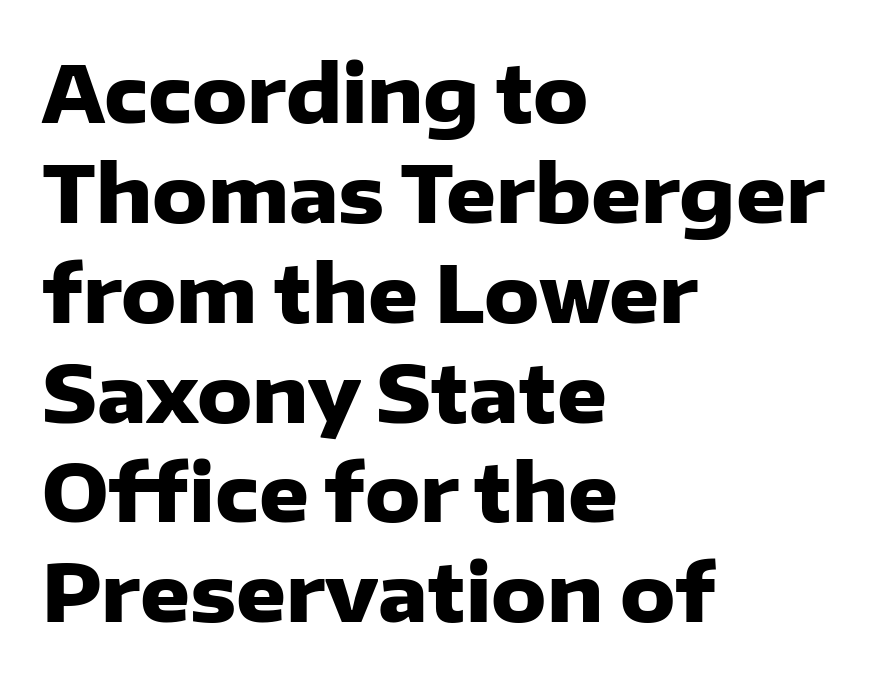
{"serif": "no", "italic": "no", "bold": "yes", "weight": "heavy", "width": "normal", "stroke_contrast": "low", "x_height": "medium", "monospaced": "no", "underline": "no", "align": "left", "line_spacing": "normal", "line_spacing_ratio": 1.28, "letter_spacing": "normal", "letter_spacing_em": 0.0, "glyph_px": 78}
